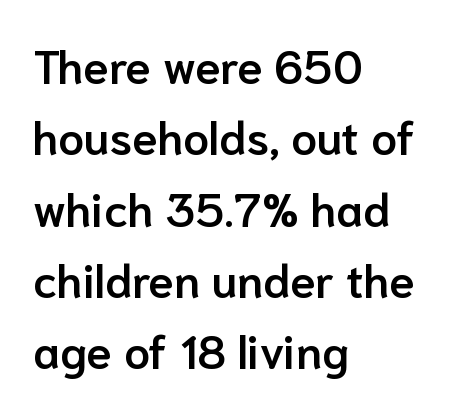
Q: Is the text bold? A: Semi-bold.
Q: Is the text italic (slanted)? A: No, it is upright.
Q: Is the typeface a serif or a sans-serif typeface? A: Sans-serif.
Q: Is the text underlined? A: No.
Q: How is the paragraph aligned? A: Left-aligned.
Q: Is the spacing between letters normal or unusually wide? A: Normal.
Q: Is the spacing between lines tight, normal or loose? A: Normal.
Q: Width (condensed, normal, or wide)? A: Normal.
Q: Stroke contrast? A: Low.
Q: x-height? A: Medium.
Q: Monospaced? A: No.
